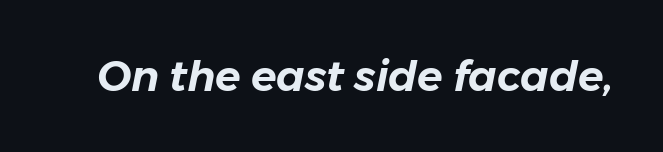
Q: Is the text italic (slanted)? A: Yes, it leans right by about 11 degrees.
Q: Is the text underlined? A: No.
Q: Is the spacing between letters normal or unusually wide? A: Normal.
Q: Width (condensed, normal, or wide)? A: Normal.
Q: Stroke contrast? A: Low.
Q: x-height? A: Medium.
Q: Monospaced? A: No.
